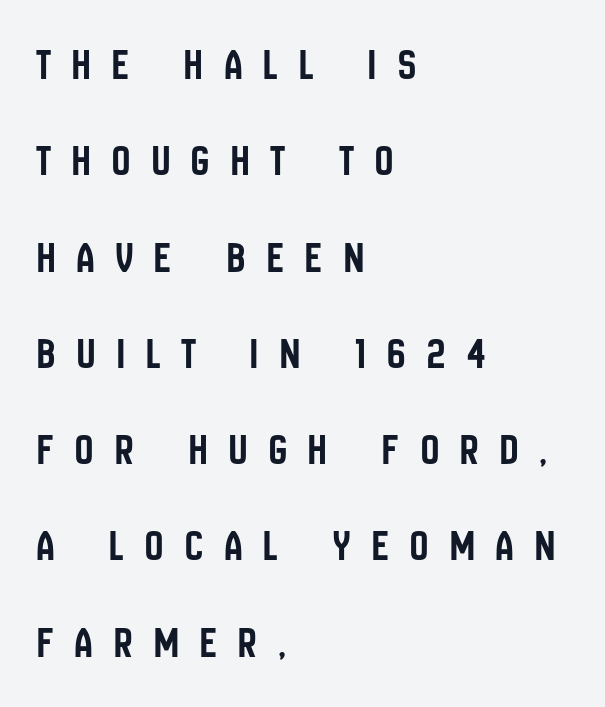
Note the varied advance widths — an 'i' is clearly narrower than an 'm'. A classic flush-left, rag-right setting is used for this passage. Whoever set this chose breathing room over compactness in the vertical rhythm. Examine the stroke ends and you'll find no serifs.
